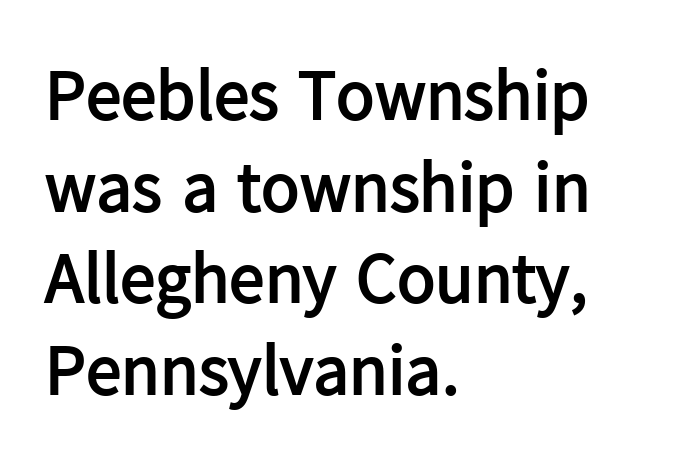
The image shows 71 px semibold sans-serif type, upright; set left-aligned, normal line spacing (1.29x), normal letter spacing, not underlined; low stroke contrast and a medium x-height.
